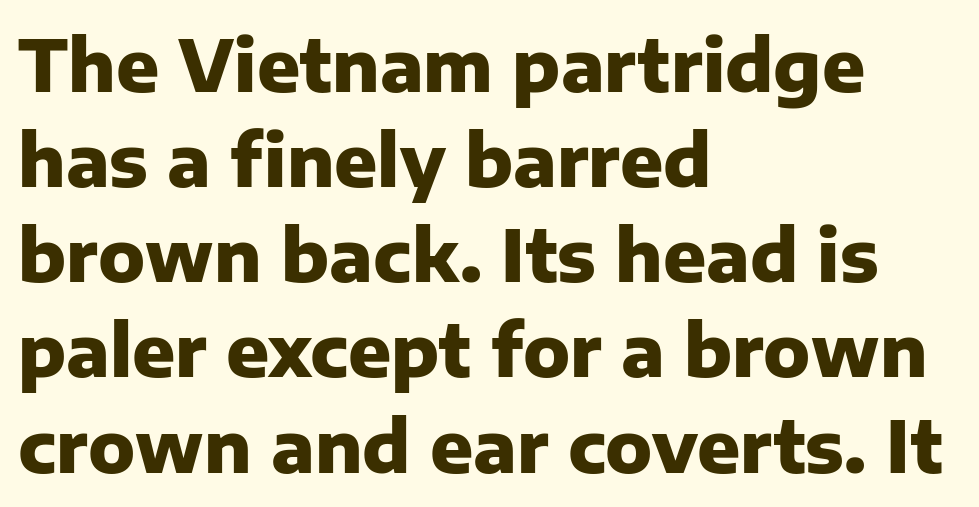
The image shows 71 px heavy sans-serif type, upright; set left-aligned, normal line spacing (1.34x), normal letter spacing, not underlined; low stroke contrast and a medium x-height.
